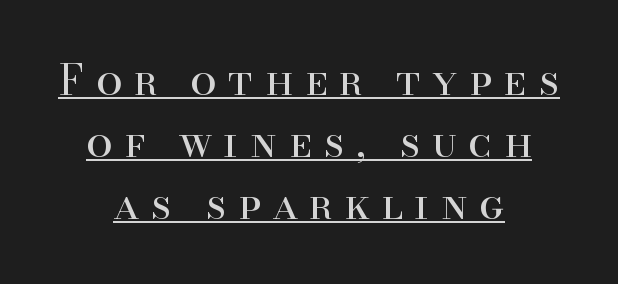
The image shows 42 px regular-weight serif type, upright; set centered, normal line spacing (1.48x), unusually wide letter spacing (+0.28 em), underlined; high stroke contrast and a small x-height.
